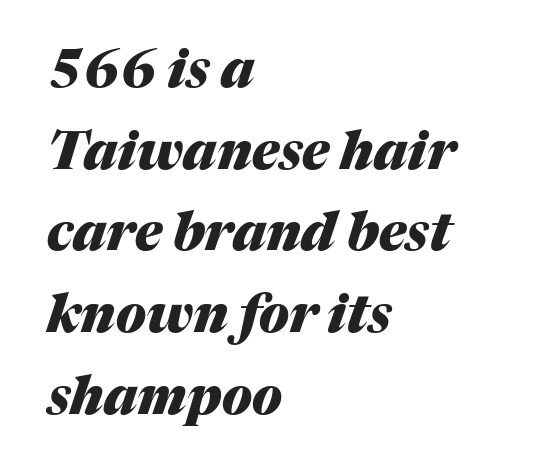
Does the copy run flush right? No — it runs flush left. Clear beneath every line of the passage. Spacing verdict: proportional, widths tailored to each character. The designer left line spacing at the default.
